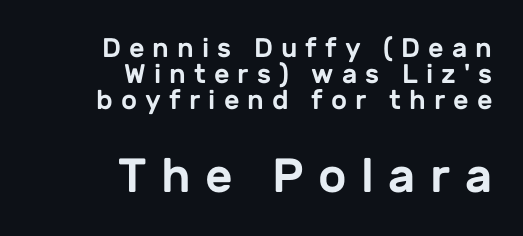
Tracking value appears strongly positive — letters spread wide. Horizontal alignment here is rightward, an uncommon choice for prose. Nothing sits at the stroke ends, so this counts as sans-serif. The passage shown begins with its smaller block and ends with its larger one.
